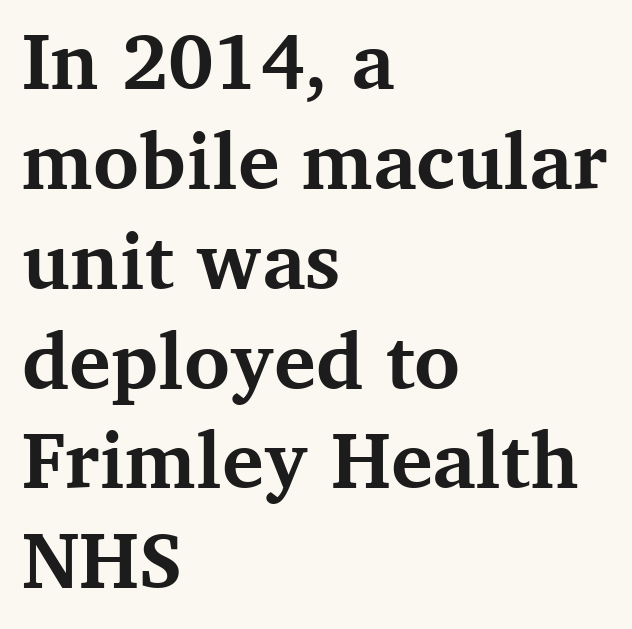
Q: Is the text bold? A: Yes.
Q: Is the text italic (slanted)? A: No, it is upright.
Q: Is the typeface a serif or a sans-serif typeface? A: Serif.
Q: Is the text underlined? A: No.
Q: How is the paragraph aligned? A: Left-aligned.
Q: Is the spacing between letters normal or unusually wide? A: Normal.
Q: Is the spacing between lines tight, normal or loose? A: Normal.
Q: Width (condensed, normal, or wide)? A: Normal.
Q: Stroke contrast? A: Medium.
Q: x-height? A: Medium.
Q: Monospaced? A: No.
